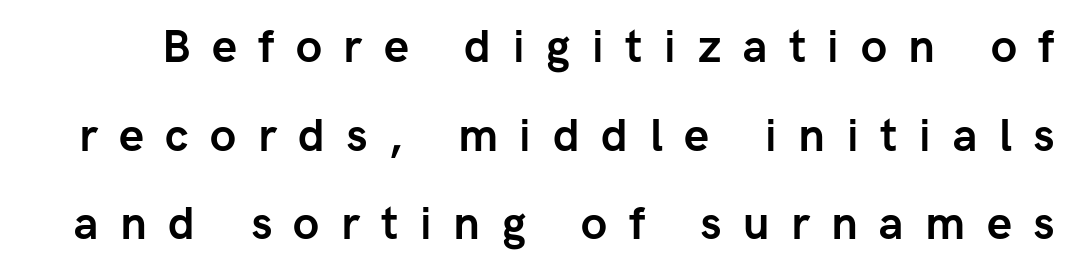
The image shows 45 px semibold sans-serif type, upright; set loose line spacing (1.97x), unusually wide letter spacing (+0.48 em), not underlined; low stroke contrast and a medium x-height.
